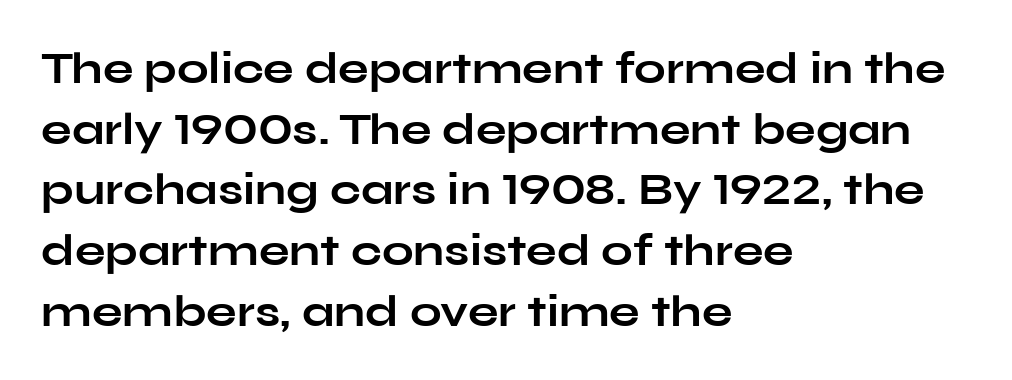
{"serif": "no", "italic": "no", "bold": "yes", "weight": "bold", "width": "wide", "stroke_contrast": "low", "x_height": "medium", "monospaced": "no", "underline": "no", "align": "left", "line_spacing": "normal", "line_spacing_ratio": 1.35, "letter_spacing": "normal", "letter_spacing_em": 0.0, "glyph_px": 45}
